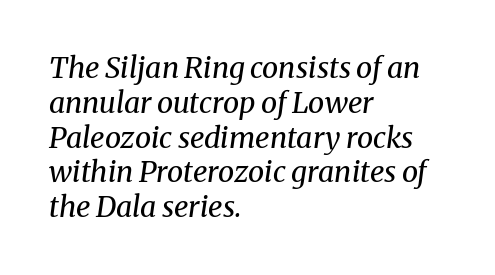
{"serif": "yes", "italic": "yes", "lean": "right", "slant_degrees": 8, "bold": "no", "weight": "regular", "width": "normal", "stroke_contrast": "medium", "x_height": "medium", "monospaced": "no", "underline": "no", "align": "left", "line_spacing_ratio": 1.2, "letter_spacing": "normal", "letter_spacing_em": 0.0, "glyph_px": 29}
